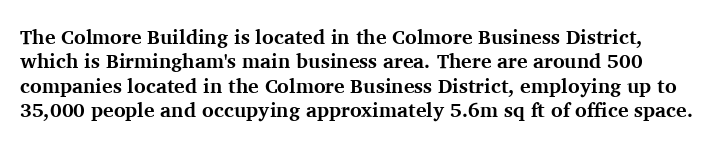
{"italic": "no", "bold": "yes", "underline": "no", "line_spacing_ratio": 1.22, "letter_spacing": "normal", "letter_spacing_em": 0.0, "glyph_px": 20}
